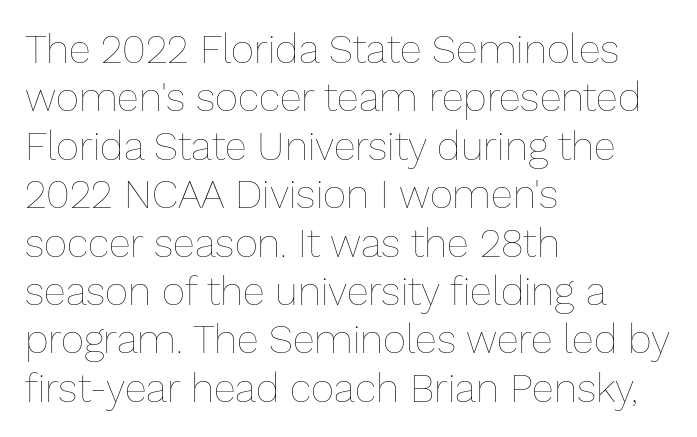
Descenders are the only things crossing below the line. The rendering uses natural spacing where letterforms have individual widths. The passage shown is not bold in any degree. Ascenders rise straight up at ninety degrees. Every row of glyphs begins at an identical x-position on the left. The horizontal fit of the characters is conventional and even.
